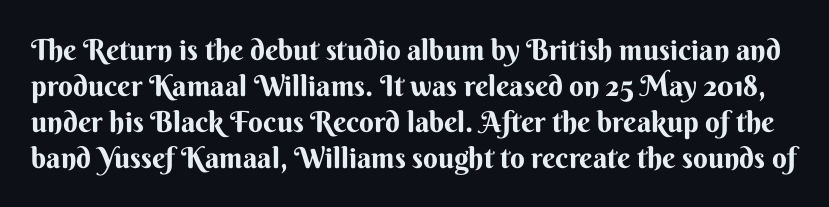
Serif or sans? Sans — the stroke terminals are bare. Does extra space separate the letters? No, they use regular spacing. Each glyph is drawn with heavy, bold strokes. Ordinary non-slanted type is in use. Nobody drew a line under any word here. Proportional: the letters do not fall into vertical columns.
